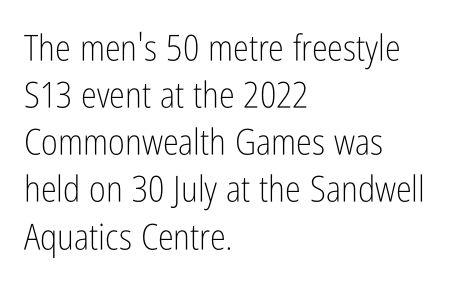
{"serif": "no", "italic": "no", "bold": "no", "weight": "light", "width": "condensed", "stroke_contrast": "low", "x_height": "medium", "monospaced": "no", "underline": "no", "align": "left", "line_spacing": "normal", "line_spacing_ratio": 1.31, "letter_spacing": "normal", "letter_spacing_em": 0.0, "glyph_px": 36}
